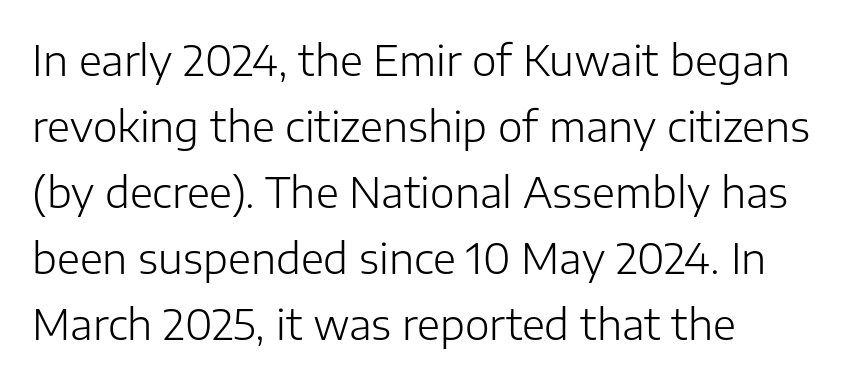
Q: Is the text bold? A: No.
Q: Is the text italic (slanted)? A: No, it is upright.
Q: Is the typeface a serif or a sans-serif typeface? A: Sans-serif.
Q: Is the text underlined? A: No.
Q: How is the paragraph aligned? A: Left-aligned.
Q: Is the spacing between letters normal or unusually wide? A: Normal.
Q: Is the spacing between lines tight, normal or loose? A: Normal.
Q: Width (condensed, normal, or wide)? A: Normal.
Q: Stroke contrast? A: Low.
Q: x-height? A: Medium.
Q: Monospaced? A: No.
